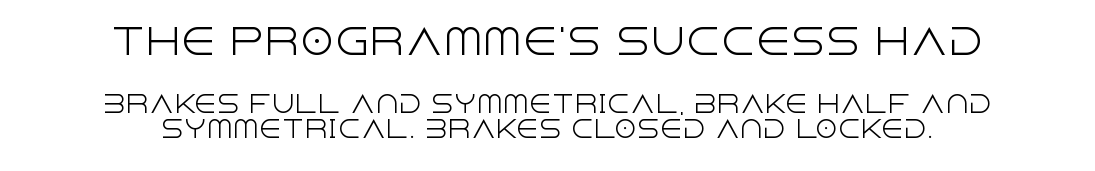
{"serif": "no", "italic": "no", "bold": "no", "weight": "light", "width": "normal", "x_height": "large", "monospaced": "no", "underline": "no", "align": "center", "line_spacing": "tight", "line_spacing_ratio": 1.11, "letter_spacing": "normal", "letter_spacing_em": 0.0, "larger_block": "first", "size_ratio": 1.52, "glyph_px": 35}
